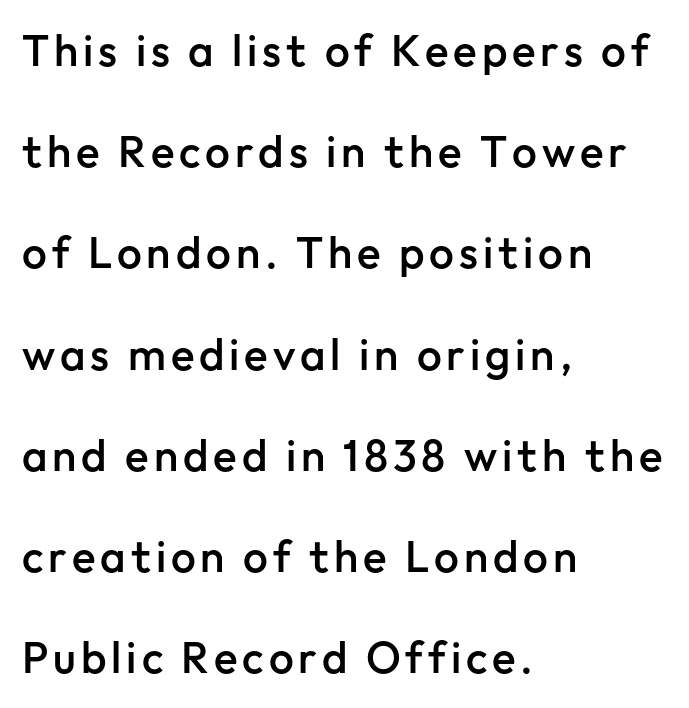
Character widths vary here, with narrow letters taking less room than wide ones. Anything drawn beneath the words? Only blank space. The passage shown stacks its lines with a broad gap. Posture: upright roman. The typesetting leans somewhat heavy: a semibold. The typeface chosen for these lines omits serifs.
